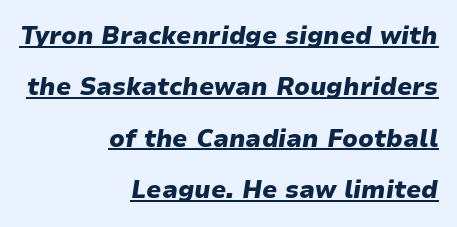
Q: Is the text bold? A: Yes.
Q: Is the text italic (slanted)? A: Yes, it leans right by about 9 degrees.
Q: Is the text underlined? A: Yes.
Q: How is the paragraph aligned? A: Right-aligned.
Q: Is the spacing between letters normal or unusually wide? A: Normal.
Q: Is the spacing between lines tight, normal or loose? A: Loose.
